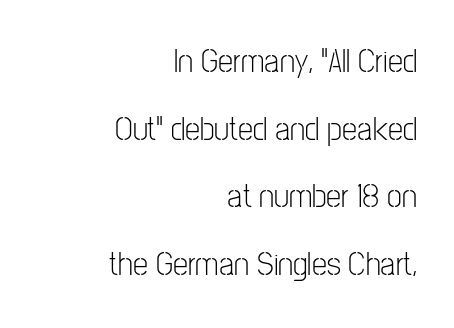
{"serif": "no", "italic": "no", "bold": "no", "weight": "light", "width": "condensed", "stroke_contrast": "low", "x_height": "medium", "monospaced": "no", "underline": "no", "align": "right", "line_spacing": "loose", "line_spacing_ratio": 1.99, "letter_spacing": "normal", "letter_spacing_em": 0.0, "glyph_px": 34}
